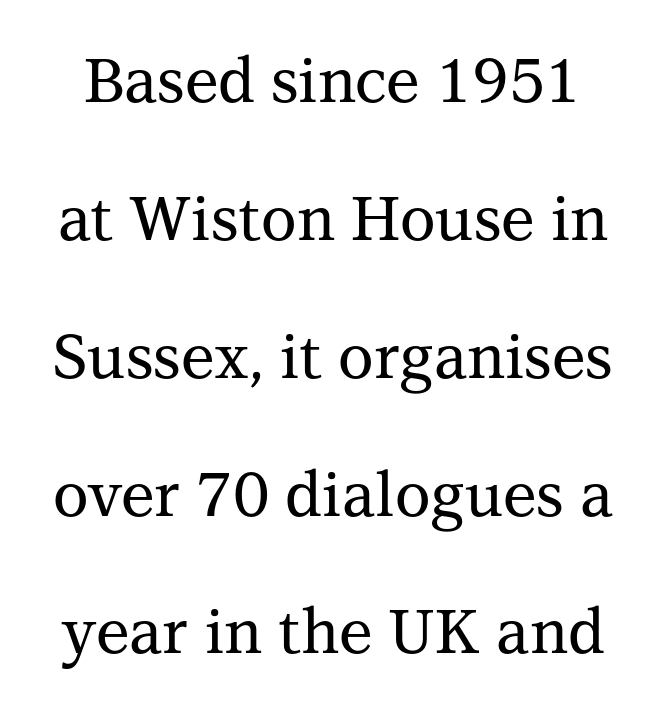
{"serif": "yes", "italic": "no", "width": "normal", "stroke_contrast": "medium", "x_height": "medium", "monospaced": "no", "underline": "no", "line_spacing": "loose", "line_spacing_ratio": 2.26, "letter_spacing": "normal", "letter_spacing_em": 0.0, "glyph_px": 61}
